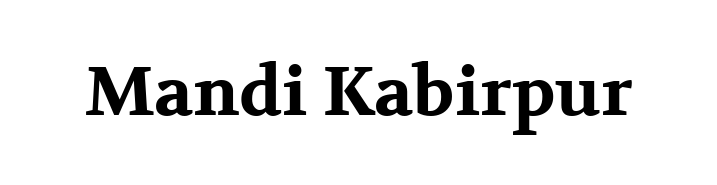
Q: Is the text bold? A: Yes.
Q: Is the text italic (slanted)? A: No, it is upright.
Q: Is the typeface a serif or a sans-serif typeface? A: Serif.
Q: Is the text underlined? A: No.
Q: Is the spacing between letters normal or unusually wide? A: Normal.
Q: Width (condensed, normal, or wide)? A: Wide.
Q: Stroke contrast? A: Medium.
Q: x-height? A: Medium.
Q: Monospaced? A: No.
